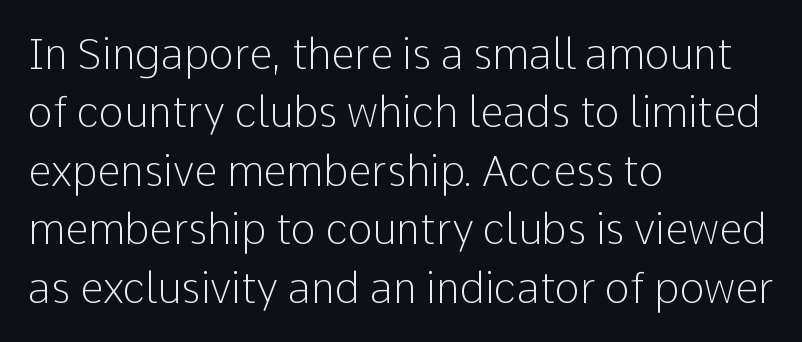
The image shows 42 px light sans-serif type, upright; set left-aligned, normal line spacing (1.39x), normal letter spacing, not underlined; low stroke contrast and a medium x-height.
